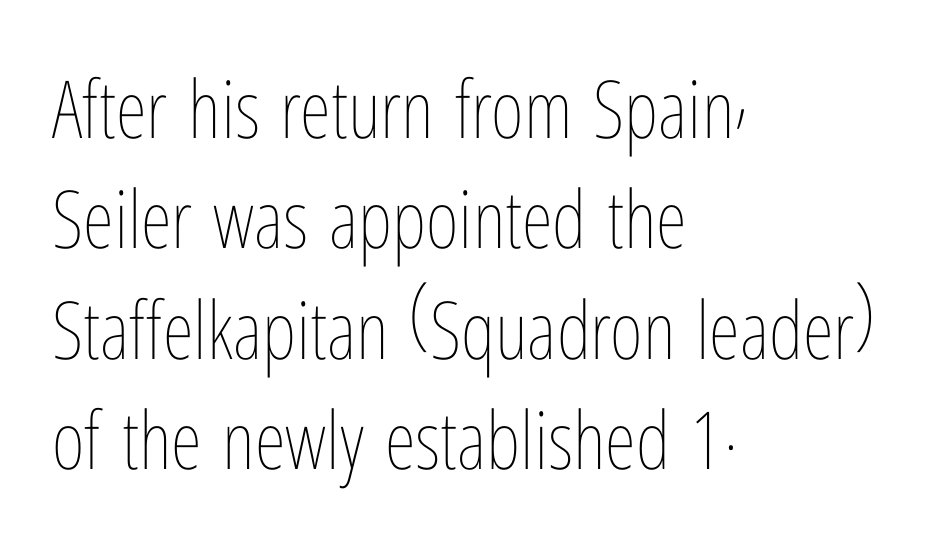
The image shows 80 px thin, condensed type, upright; set left-aligned, normal line spacing (1.38x), normal letter spacing, not underlined; low stroke contrast and a medium x-height.
